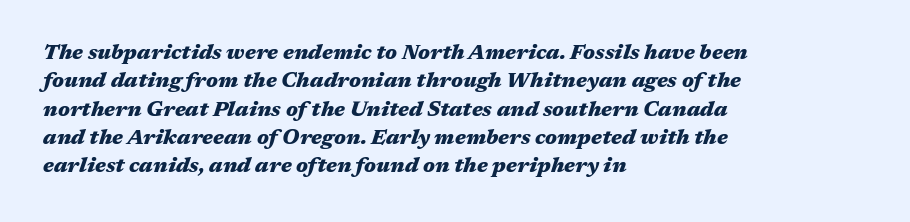
The image shows 21 px bold type, italic (leaning right); set left-aligned, normal line spacing (1.35x), normal letter spacing, not underlined.
